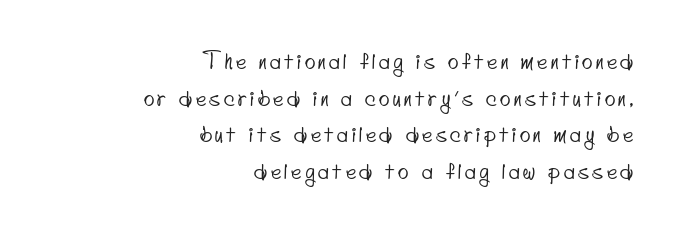
Nobody drew a line under any word here. The space between consecutive lines is moderate. Caption: multi-line text, flush right, ragged left.
